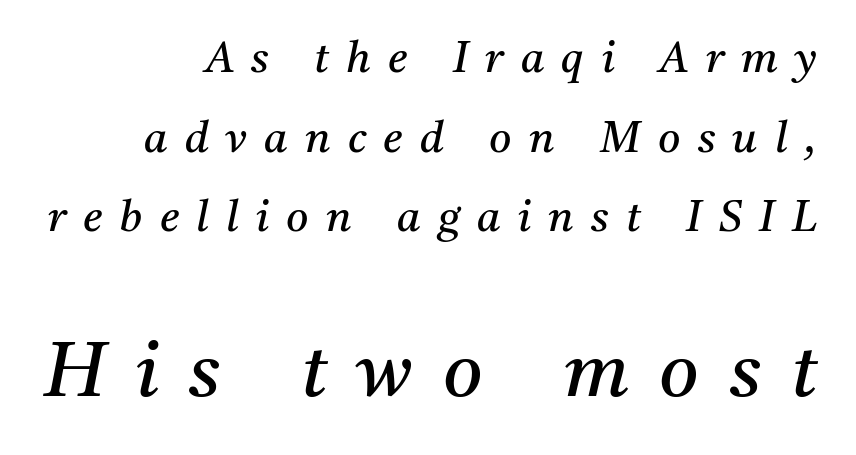
{"serif": "yes", "italic": "yes", "lean": "right", "slant_degrees": 11, "bold": "no", "weight": "regular", "width": "normal", "stroke_contrast": "medium", "x_height": "medium", "monospaced": "no", "underline": "no", "align": "right", "line_spacing_ratio": 1.85, "letter_spacing": "wide", "letter_spacing_em": 0.4, "larger_block": "second", "size_ratio": 1.77, "glyph_px": 76}
